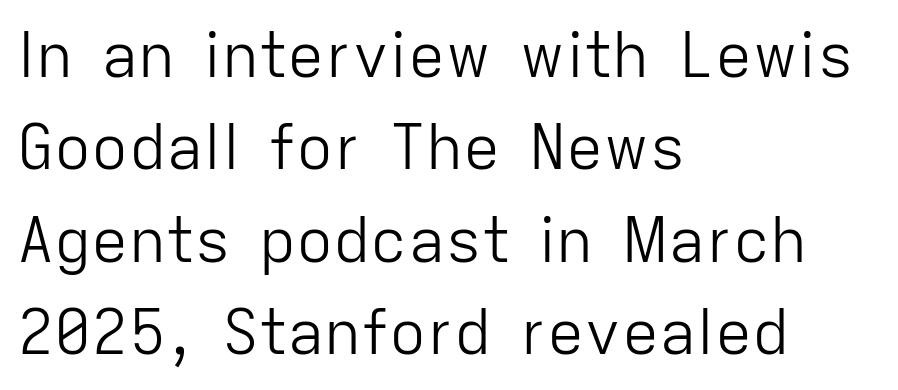
Q: Is the text bold? A: No.
Q: Is the text italic (slanted)? A: No, it is upright.
Q: Is the typeface a serif or a sans-serif typeface? A: Sans-serif.
Q: Is the text underlined? A: No.
Q: How is the paragraph aligned? A: Left-aligned.
Q: Is the spacing between letters normal or unusually wide? A: Normal.
Q: Is the spacing between lines tight, normal or loose? A: Normal.
Q: Width (condensed, normal, or wide)? A: Normal.
Q: Stroke contrast? A: Low.
Q: x-height? A: Medium.
Q: Monospaced? A: No.
